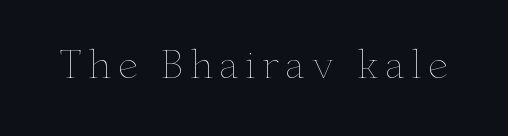
Q: Is the text bold? A: No.
Q: Is the text italic (slanted)? A: No, it is upright.
Q: Is the text underlined? A: No.
Q: Width (condensed, normal, or wide)? A: Wide.
Q: Stroke contrast? A: Low.
Q: x-height? A: Small.
Q: Monospaced? A: No.
